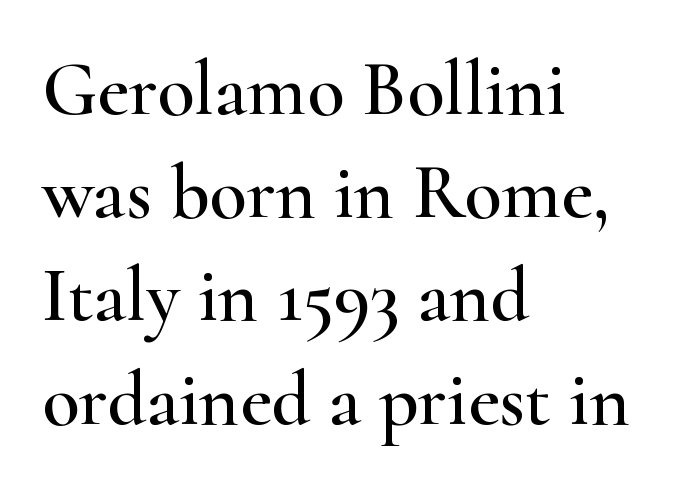
Q: Is the text italic (slanted)? A: No, it is upright.
Q: Is the typeface a serif or a sans-serif typeface? A: Serif.
Q: Is the text underlined? A: No.
Q: How is the paragraph aligned? A: Left-aligned.
Q: Is the spacing between letters normal or unusually wide? A: Normal.
Q: Is the spacing between lines tight, normal or loose? A: Normal.
Q: Width (condensed, normal, or wide)? A: Wide.
Q: Stroke contrast? A: High.
Q: x-height? A: Small.
Q: Monospaced? A: No.
